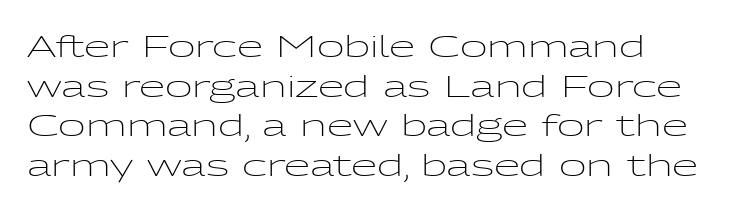
A typesetter would call this proportional, since set widths differ per character. Horizontal bands of white between lines are of average thickness. It's the straight-up-and-down kind of type. Think standard paragraph weight, or any step lighter than that. Classification — sans serif. Characters follow at the spacing the type designer built in.
